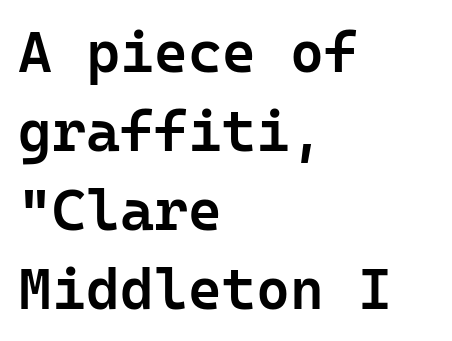
Is the letter spacing exaggerated? No — it looks like the ordinary default. You can tell from the bare stems that sans-serif type was used. The foot of each line stays bare and open. The passage shown stacks its lines at a standard gap. Caption: semibold face, moderately heavy strokes. Does the copy run flush right? No — it runs flush left.
